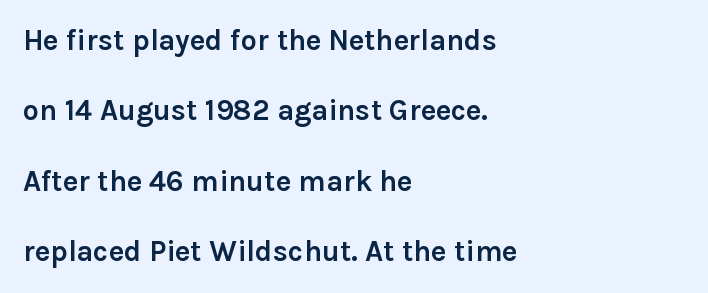
You can tell from the bare stems that sans-serif type was used. Each row of text sits above clean, open space. The axis of the letterforms is exactly vertical. Tracking here is standard; glyphs follow each other at the usual distance. Is the type bold? Yes — the strokes are clearly thick and heavy.
